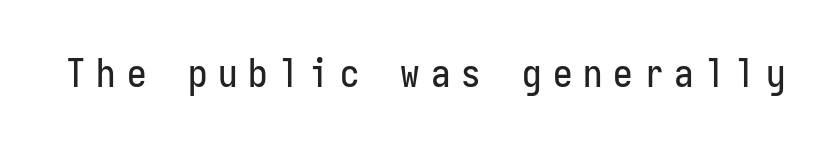
The glyphs in this specimen are sans serif. Every character here occupies the same horizontal width, giving the sample a typewriter-like rhythm. Is there any slant? The stems are plumb. The gap between lines stays unmarked. Look at the tracking — it's clearly loosened, letters drifting apart.
